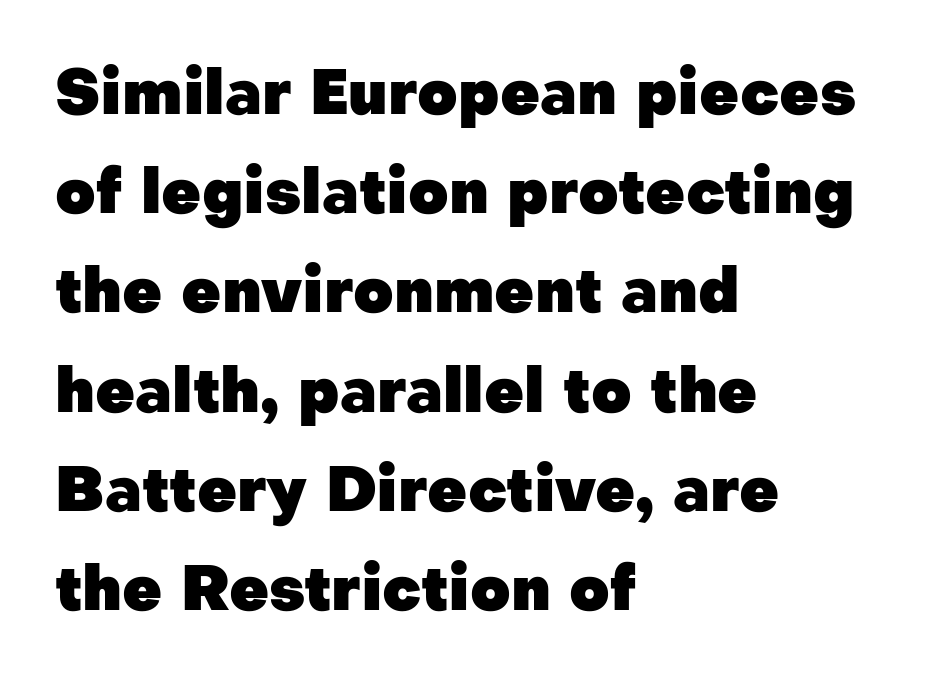
{"serif": "no", "italic": "no", "bold": "yes", "weight": "heavy", "width": "normal", "stroke_contrast": "low", "x_height": "medium", "monospaced": "no", "underline": "no", "align": "left", "line_spacing": "normal", "line_spacing_ratio": 1.6, "letter_spacing": "normal", "letter_spacing_em": 0.0, "glyph_px": 62}
